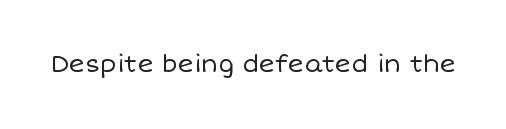
The image shows 24 px text type, upright; set normal letter spacing, not underlined.
